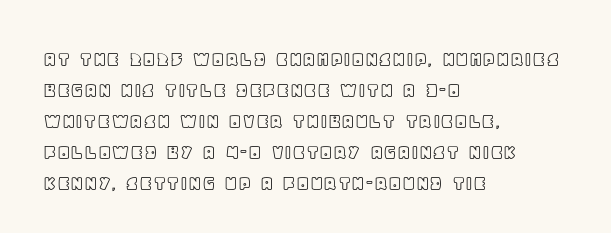
No italicization has been applied; the sample stays upright. The text block is weighted toward the left margin, trailing off unevenly rightward. Each row of text sits above clean, open space. Leading matches the norm, producing a regular column. Nobody touched the tracking dial on this one.
